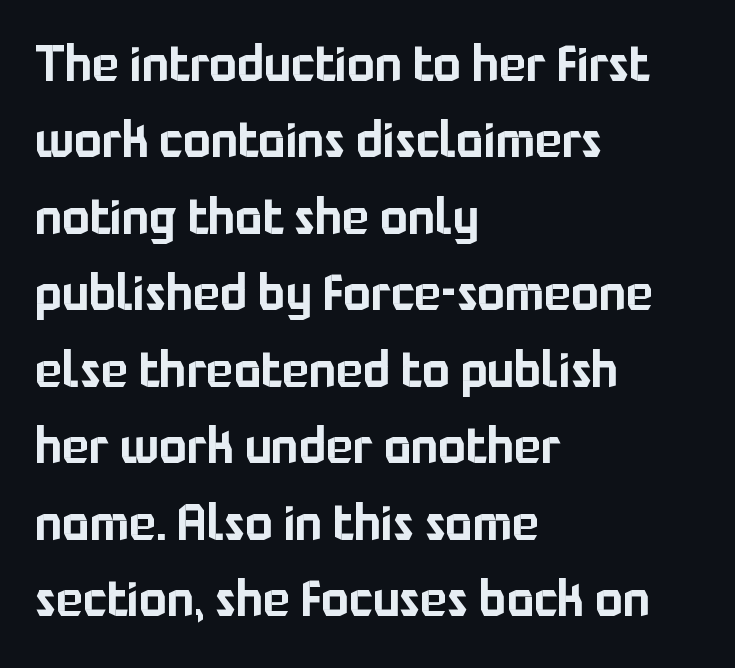
The image shows 51 px sans-serif type, upright; set left-aligned, normal line spacing (1.5x), normal letter spacing, not underlined; low stroke contrast and a medium x-height.
